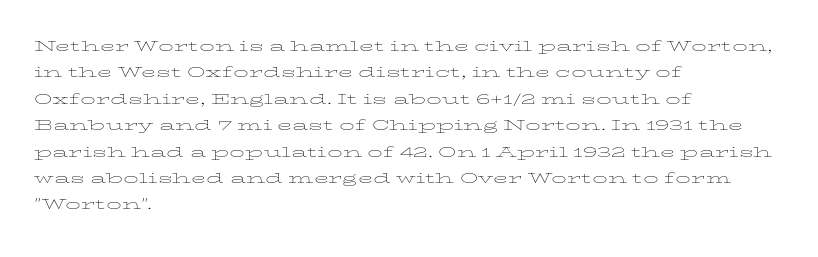
Q: Is the text bold? A: No.
Q: Is the text italic (slanted)? A: No, it is upright.
Q: Is the text underlined? A: No.
Q: How is the paragraph aligned? A: Left-aligned.
Q: Is the spacing between letters normal or unusually wide? A: Normal.
Q: Is the spacing between lines tight, normal or loose? A: Normal.
